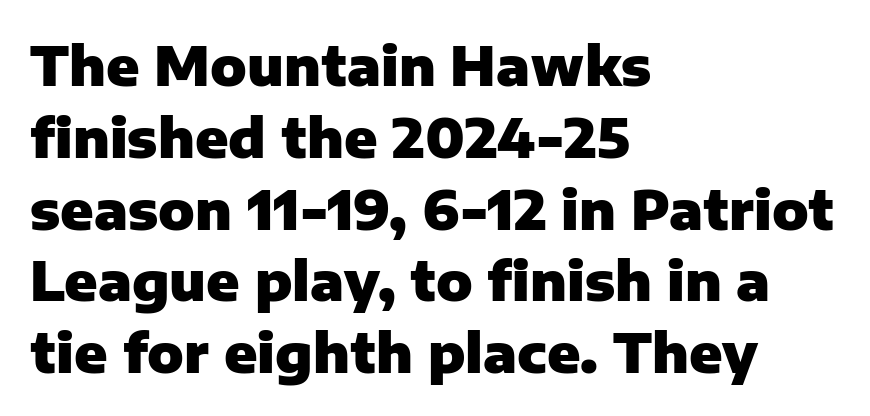
{"serif": "no", "italic": "no", "bold": "yes", "weight": "heavy", "width": "normal", "stroke_contrast": "low", "x_height": "medium", "monospaced": "no", "underline": "no", "align": "left", "line_spacing": "normal", "line_spacing_ratio": 1.33, "letter_spacing": "normal", "letter_spacing_em": 0.0, "glyph_px": 54}
